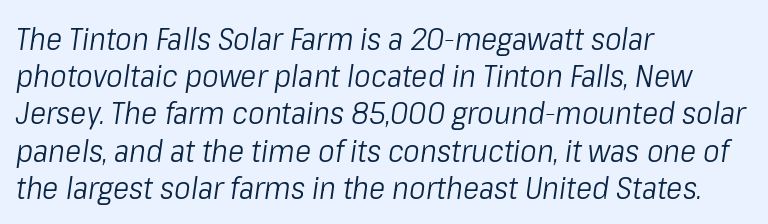
{"italic": "yes", "lean": "right", "slant_degrees": 8, "bold": "no", "weight": "light", "width": "condensed", "stroke_contrast": "low", "x_height": "medium", "monospaced": "no", "underline": "no", "align": "left", "line_spacing_ratio": 1.2, "letter_spacing": "normal", "letter_spacing_em": 0.0, "glyph_px": 31}
